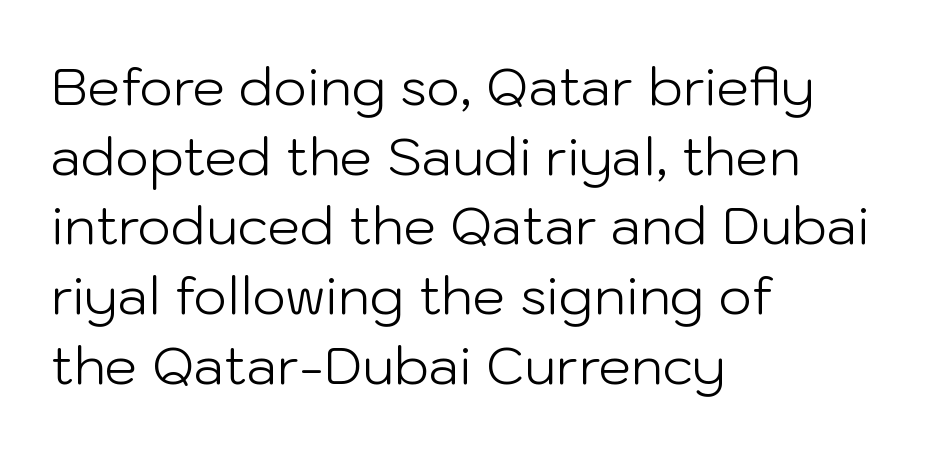
Q: Is the text bold? A: No.
Q: Is the text italic (slanted)? A: No, it is upright.
Q: Is the typeface a serif or a sans-serif typeface? A: Sans-serif.
Q: Is the text underlined? A: No.
Q: How is the paragraph aligned? A: Left-aligned.
Q: Is the spacing between letters normal or unusually wide? A: Normal.
Q: Is the spacing between lines tight, normal or loose? A: Normal.
Q: Width (condensed, normal, or wide)? A: Normal.
Q: Stroke contrast? A: Low.
Q: x-height? A: Medium.
Q: Monospaced? A: No.
